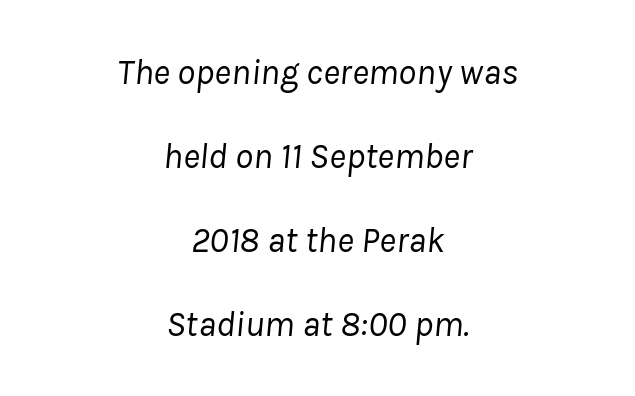
{"italic": "yes", "lean": "right", "slant_degrees": 8, "bold": "no", "weight": "regular", "width": "normal", "stroke_contrast": "low", "x_height": "medium", "monospaced": "no", "underline": "no", "align": "center", "line_spacing": "loose", "line_spacing_ratio": 2.33, "letter_spacing": "normal", "letter_spacing_em": 0.0, "glyph_px": 36}
